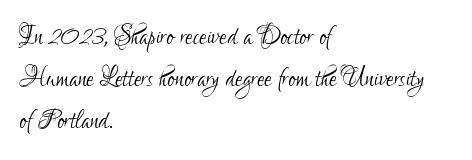
{"serif": "no", "bold": "no", "weight": "light", "width": "condensed", "stroke_contrast": "low", "x_height": "small", "monospaced": "no", "underline": "no", "align": "left", "line_spacing": "normal", "line_spacing_ratio": 1.27, "letter_spacing": "normal", "letter_spacing_em": 0.0, "glyph_px": 33}
